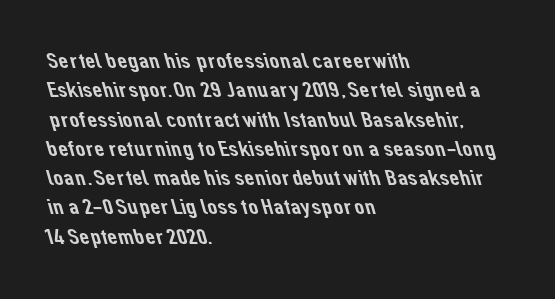
{"underline": "no", "align": "left", "line_spacing": "normal", "line_spacing_ratio": 1.33, "letter_spacing": "normal", "letter_spacing_em": 0.0, "glyph_px": 22}
